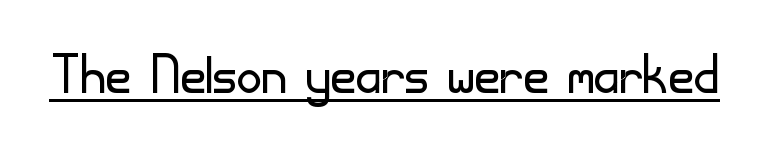
{"serif": "no", "italic": "no", "bold": "no", "weight": "light", "width": "normal", "stroke_contrast": "low", "x_height": "small", "monospaced": "no", "underline": "yes", "letter_spacing": "normal", "letter_spacing_em": 0.0, "glyph_px": 70}
